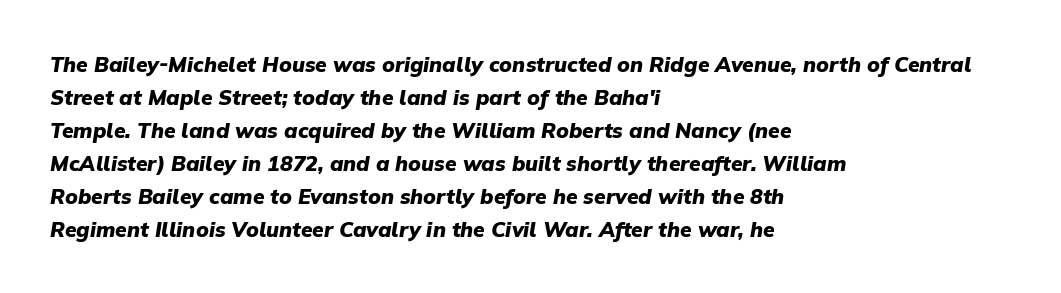
{"italic": "yes", "lean": "right", "slant_degrees": 9, "bold": "yes", "underline": "no", "align": "left", "line_spacing": "normal", "line_spacing_ratio": 1.57, "letter_spacing": "normal", "letter_spacing_em": 0.0, "glyph_px": 21}
